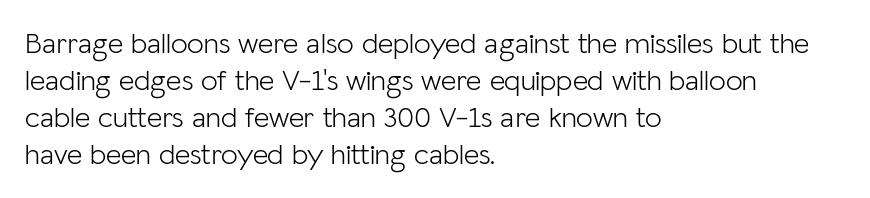
Typeset ragged right — the left edge is the straight one. Glyph-to-glyph distance matches everyday printed text. Think of a printed novel: that variable character pitch is what you see here. Summary of weight: not heavy and not bold. A typesetter would label this face a sans.
